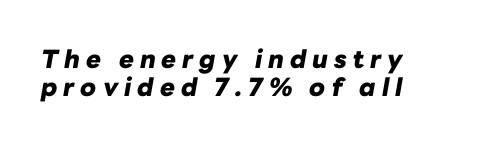
Every character sits at an angle, as italics do. Short note: letters widely spaced. Check the space under the baseline: it is left empty. Interline gaps are noticeably narrow in this sample. Students, this is bold: see how much ink each stroke carries.
